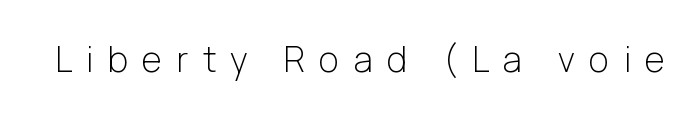
Q: Is the text bold? A: No.
Q: Is the text italic (slanted)? A: No, it is upright.
Q: Is the typeface a serif or a sans-serif typeface? A: Sans-serif.
Q: Is the text underlined? A: No.
Q: Is the spacing between letters normal or unusually wide? A: Unusually wide.
Q: Width (condensed, normal, or wide)? A: Normal.
Q: Stroke contrast? A: Low.
Q: x-height? A: Medium.
Q: Monospaced? A: No.
